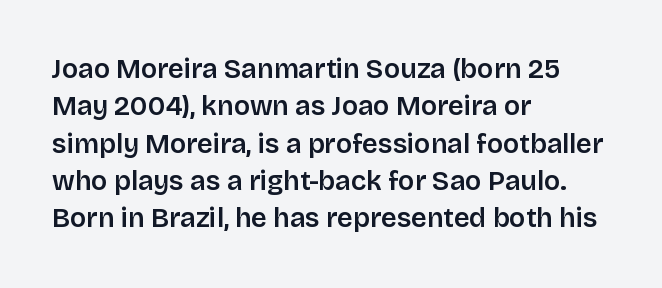
{"italic": "no", "underline": "no", "align": "left", "line_spacing": "normal", "line_spacing_ratio": 1.38, "letter_spacing": "normal", "letter_spacing_em": 0.0, "glyph_px": 27}
